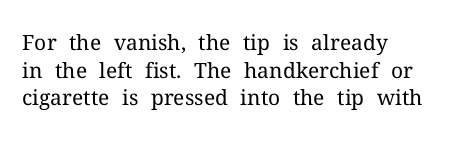
{"italic": "no", "bold": "no", "underline": "no", "align": "left", "line_spacing": "normal", "line_spacing_ratio": 1.32, "letter_spacing": "normal", "letter_spacing_em": 0.0, "glyph_px": 21}
